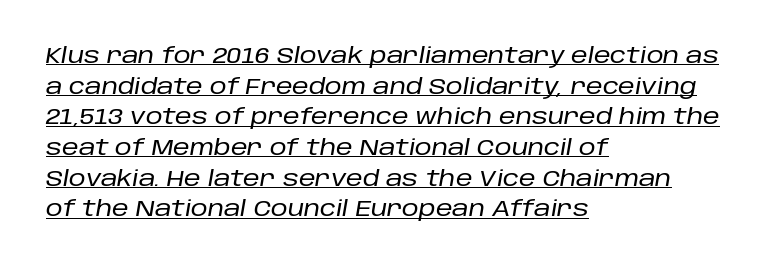
The image shows 21 px text type, italic (leaning right); set left-aligned, normal line spacing (1.46x), normal letter spacing, underlined.
